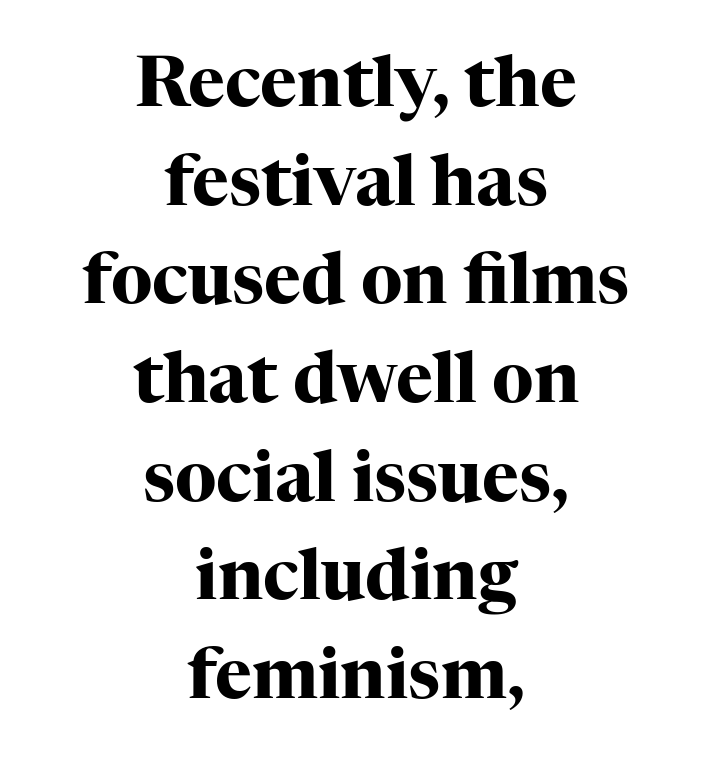
Q: Is the text bold? A: Yes.
Q: Is the text italic (slanted)? A: No, it is upright.
Q: Is the typeface a serif or a sans-serif typeface? A: Serif.
Q: Is the text underlined? A: No.
Q: How is the paragraph aligned? A: Centered.
Q: Is the spacing between letters normal or unusually wide? A: Normal.
Q: Is the spacing between lines tight, normal or loose? A: Normal.
Q: Width (condensed, normal, or wide)? A: Normal.
Q: Stroke contrast? A: High.
Q: x-height? A: Medium.
Q: Monospaced? A: No.
